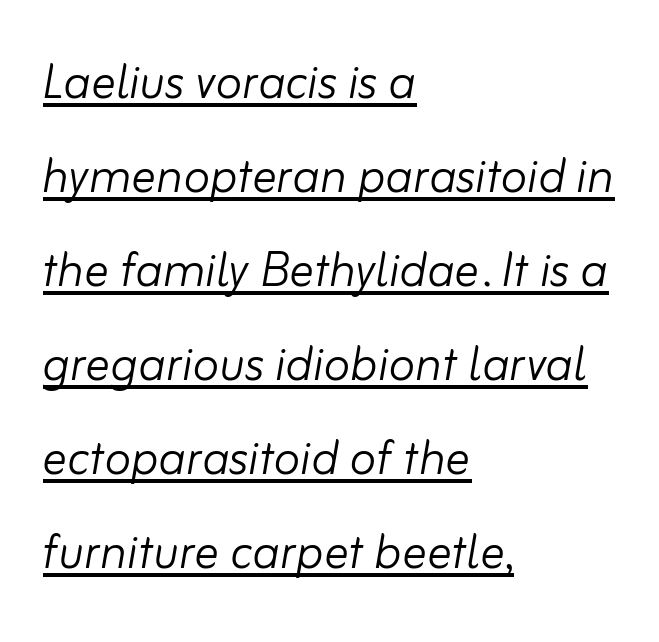
Leading matches the norm, producing a regular column. No letter is thick-stroked: the sample isn't bold. The letters are slanted; this is an italic face. Caption: multi-line text, flush left, ragged right. These lines keep a tight, regular rhythm from letter to letter. The glyphs are accompanied by a horizontal stroke just below them.
